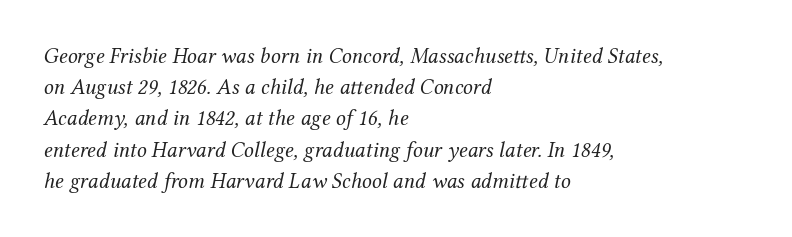
Glyph-to-glyph distance matches everyday printed text. The words here are not underlined. Stems and bowls with no extra thickness — not bold. One glance says typical: line gaps are just what's usual. Every character sits at an angle, as italics do.
